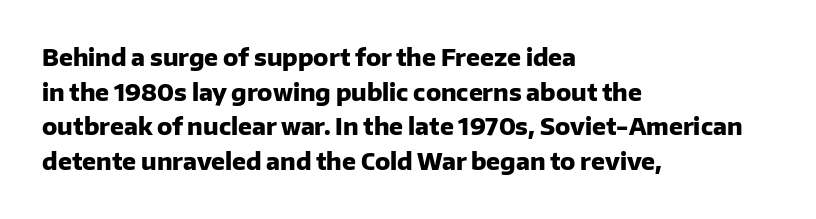
The image shows 23 px bold type, upright; set left-aligned, normal line spacing (1.51x), normal letter spacing, not underlined.
